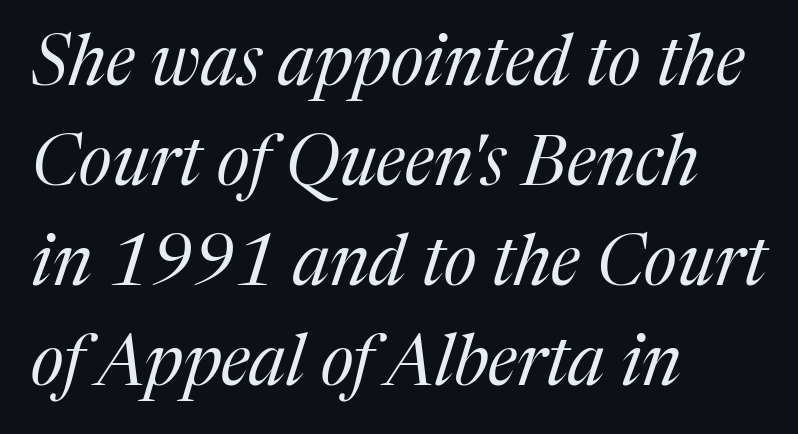
{"serif": "yes", "italic": "yes", "lean": "right", "slant_degrees": 17, "bold": "no", "weight": "regular", "width": "normal", "stroke_contrast": "medium", "x_height": "medium", "monospaced": "no", "underline": "no", "align": "left", "line_spacing": "normal", "line_spacing_ratio": 1.43, "letter_spacing": "normal", "letter_spacing_em": 0.0, "glyph_px": 70}
